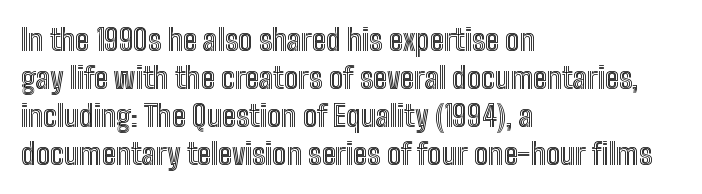
The image shows 30 px condensed type, upright; set left-aligned, normal line spacing (1.27x), normal letter spacing, not underlined; a medium x-height.
